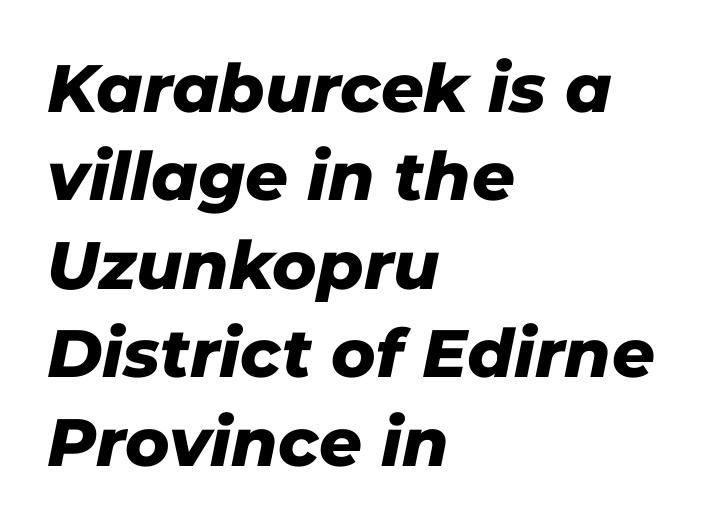
Q: Is the text bold? A: Yes.
Q: Is the text italic (slanted)? A: Yes, it leans right by about 11 degrees.
Q: Is the text underlined? A: No.
Q: How is the paragraph aligned? A: Left-aligned.
Q: Is the spacing between letters normal or unusually wide? A: Normal.
Q: Is the spacing between lines tight, normal or loose? A: Normal.
Q: Width (condensed, normal, or wide)? A: Normal.
Q: Stroke contrast? A: Low.
Q: x-height? A: Medium.
Q: Monospaced? A: No.
